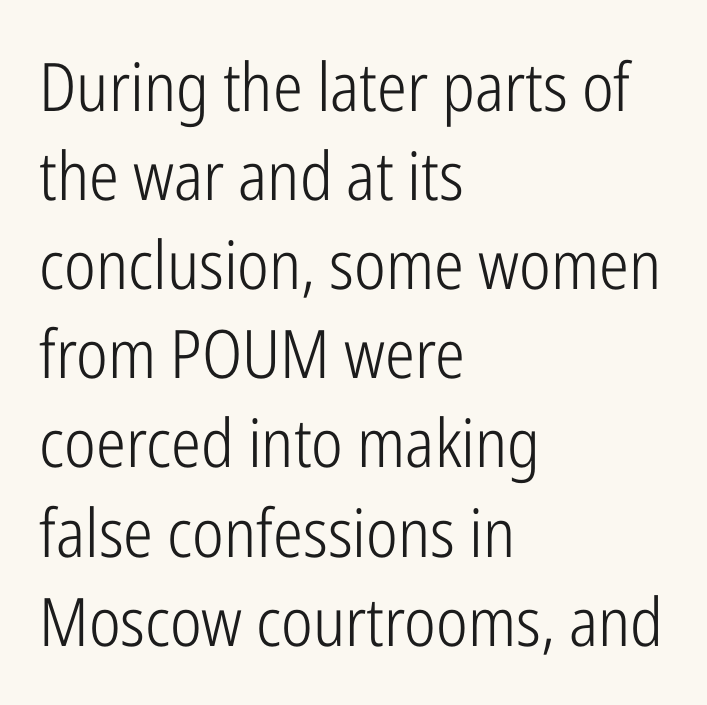
{"serif": "no", "italic": "no", "bold": "no", "weight": "light", "width": "condensed", "stroke_contrast": "low", "x_height": "medium", "monospaced": "no", "underline": "no", "align": "left", "line_spacing": "normal", "line_spacing_ratio": 1.33, "letter_spacing": "normal", "letter_spacing_em": 0.0, "glyph_px": 67}
